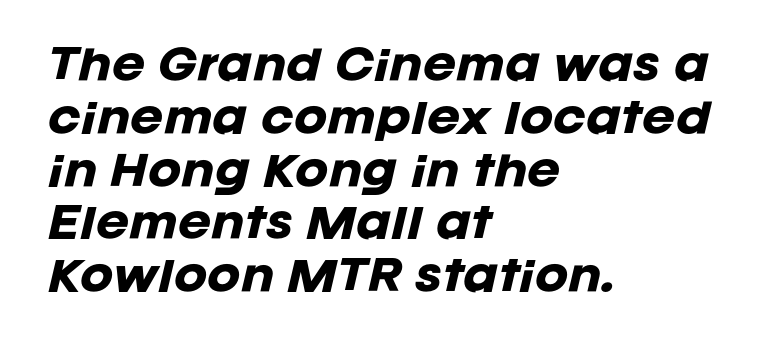
Q: Is the text bold? A: Yes.
Q: Is the text italic (slanted)? A: Yes, it leans right by about 12 degrees.
Q: Is the text underlined? A: No.
Q: How is the paragraph aligned? A: Left-aligned.
Q: Is the spacing between letters normal or unusually wide? A: Normal.
Q: Is the spacing between lines tight, normal or loose? A: Normal.
Q: Width (condensed, normal, or wide)? A: Normal.
Q: Stroke contrast? A: Low.
Q: x-height? A: Large.
Q: Monospaced? A: No.
